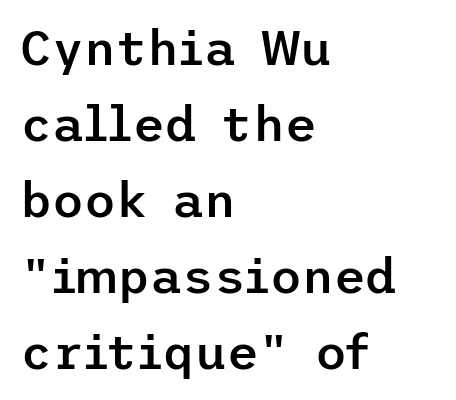
Q: Is the text bold? A: Semi-bold.
Q: Is the text italic (slanted)? A: No, it is upright.
Q: Is the typeface a serif or a sans-serif typeface? A: Sans-serif.
Q: Is the text underlined? A: No.
Q: How is the paragraph aligned? A: Left-aligned.
Q: Is the spacing between letters normal or unusually wide? A: Normal.
Q: Is the spacing between lines tight, normal or loose? A: Normal.
Q: Width (condensed, normal, or wide)? A: Normal.
Q: Stroke contrast? A: Low.
Q: x-height? A: Medium.
